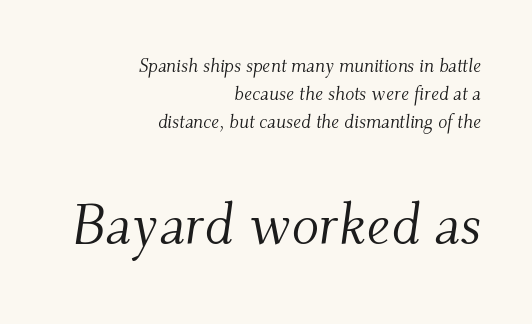
The image shows 57 px light serif type, italic (leaning right); set right-aligned, normal line spacing (1.48x), normal letter spacing, not underlined; the second (bottom) block is 3.0x larger; medium stroke contrast and a small x-height.
